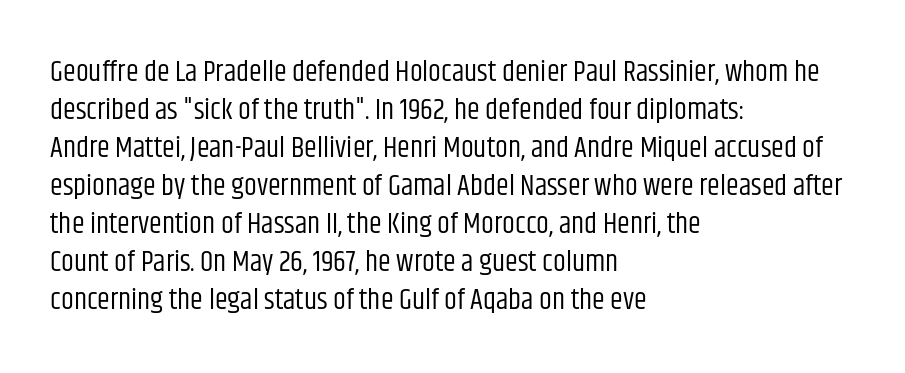
{"serif": "no", "italic": "no", "bold": "no", "weight": "regular", "width": "condensed", "stroke_contrast": "low", "x_height": "large", "monospaced": "no", "underline": "no", "align": "left", "line_spacing": "normal", "line_spacing_ratio": 1.31, "letter_spacing": "normal", "letter_spacing_em": 0.0, "glyph_px": 29}
